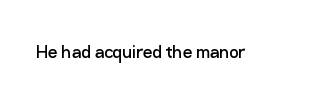
The image shows 21 px text type, upright; set normal letter spacing, not underlined.
